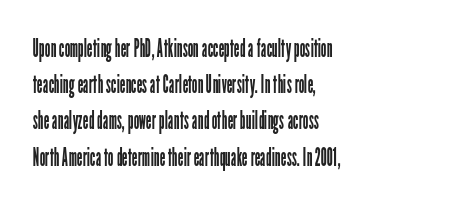
Q: Is the text bold? A: No.
Q: Is the text italic (slanted)? A: No, it is upright.
Q: Is the text underlined? A: No.
Q: How is the paragraph aligned? A: Left-aligned.
Q: Is the spacing between letters normal or unusually wide? A: Normal.
Q: Is the spacing between lines tight, normal or loose? A: Normal.
